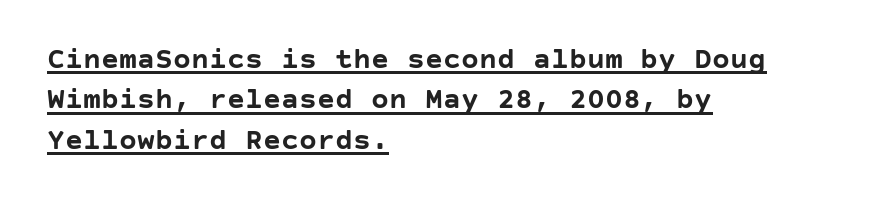
Q: Is the text bold? A: Yes.
Q: Is the text italic (slanted)? A: No, it is upright.
Q: Is the typeface a serif or a sans-serif typeface? A: Sans-serif.
Q: Is the text underlined? A: Yes.
Q: How is the paragraph aligned? A: Left-aligned.
Q: Is the spacing between letters normal or unusually wide? A: Normal.
Q: Is the spacing between lines tight, normal or loose? A: Normal.
Q: Width (condensed, normal, or wide)? A: Normal.
Q: Stroke contrast? A: Low.
Q: x-height? A: Large.
